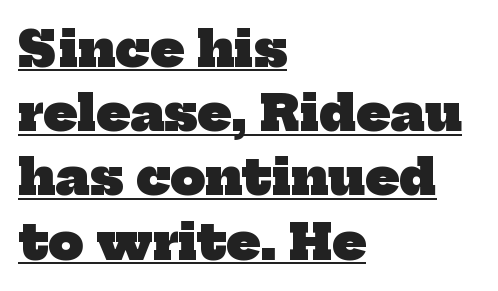
Decoration check: the copy is underlined. The strokes are fattened all the way to bold. I'd call this a serif setting — the letters wear small feet. Regular leading. Each letter keeps its own natural width here, so spacing adapts to shape.
